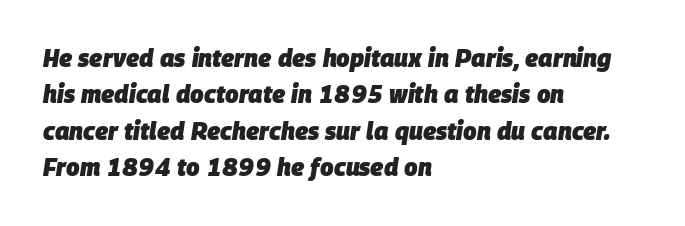
The image shows 24 px bold type, italic (leaning right); set left-aligned, normal line spacing (1.52x), normal letter spacing, not underlined.
